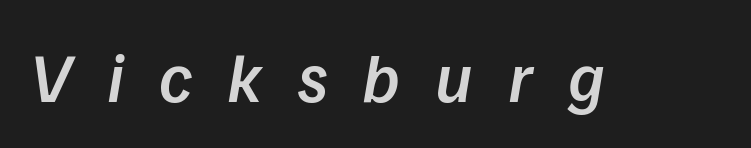
Q: Is the text bold? A: Semi-bold.
Q: Is the typeface a serif or a sans-serif typeface? A: Sans-serif.
Q: Is the text underlined? A: No.
Q: Is the spacing between letters normal or unusually wide? A: Unusually wide.
Q: Width (condensed, normal, or wide)? A: Normal.
Q: Stroke contrast? A: Low.
Q: x-height? A: Medium.
Q: Monospaced? A: No.
